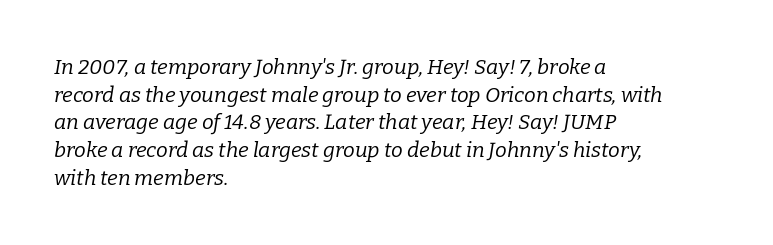
The image shows 21 px text type, italic (leaning right); set left-aligned, normal line spacing (1.32x), normal letter spacing, not underlined.
